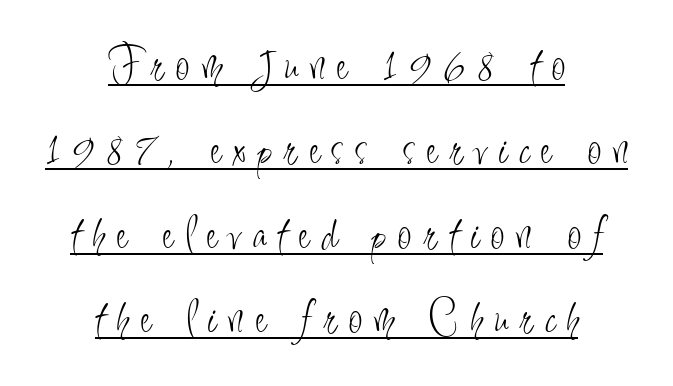
Q: Is the text bold? A: No.
Q: Is the typeface a serif or a sans-serif typeface? A: Sans-serif.
Q: Is the text underlined? A: Yes.
Q: How is the paragraph aligned? A: Centered.
Q: Is the spacing between letters normal or unusually wide? A: Unusually wide.
Q: Is the spacing between lines tight, normal or loose? A: Normal.
Q: Width (condensed, normal, or wide)? A: Condensed.
Q: Stroke contrast? A: Low.
Q: x-height? A: Small.
Q: Monospaced? A: No.
